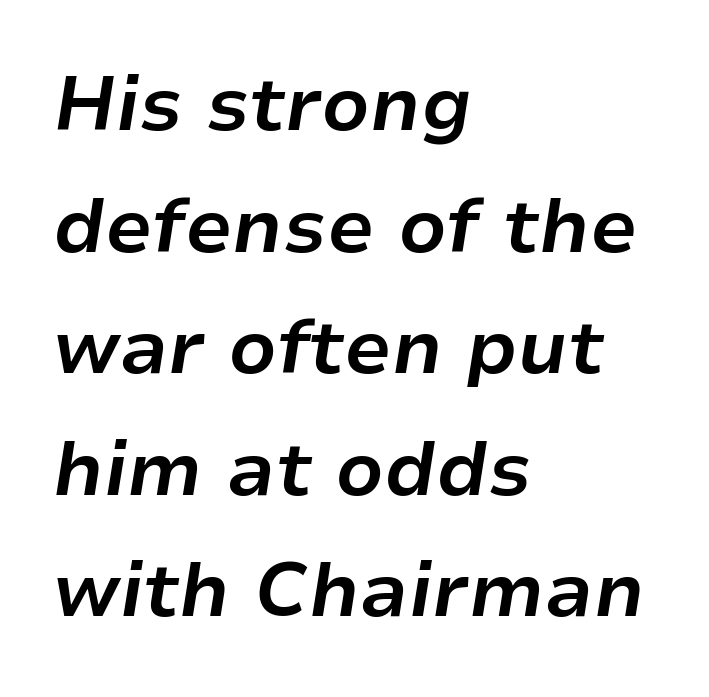
{"italic": "yes", "lean": "right", "slant_degrees": 9, "bold": "yes", "weight": "bold", "width": "normal", "stroke_contrast": "low", "x_height": "medium", "monospaced": "no", "underline": "no", "align": "left", "line_spacing": "normal", "line_spacing_ratio": 1.6, "letter_spacing": "normal", "letter_spacing_em": 0.0, "glyph_px": 76}
